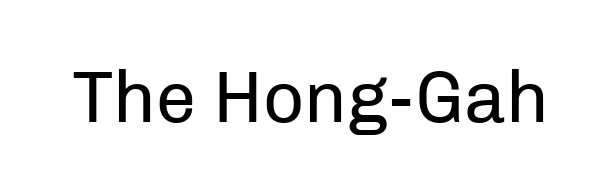
{"serif": "no", "italic": "no", "bold": "no", "weight": "regular", "width": "normal", "stroke_contrast": "low", "x_height": "medium", "monospaced": "no", "underline": "no", "letter_spacing": "normal", "letter_spacing_em": 0.0, "glyph_px": 72}
